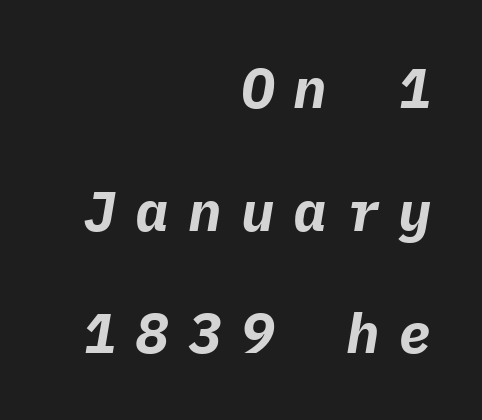
Q: Is the text bold? A: Yes.
Q: Is the text italic (slanted)? A: Yes, it leans right by about 9 degrees.
Q: Is the text underlined? A: No.
Q: How is the paragraph aligned? A: Right-aligned.
Q: Is the spacing between letters normal or unusually wide? A: Unusually wide.
Q: Is the spacing between lines tight, normal or loose? A: Loose.
Q: Width (condensed, normal, or wide)? A: Normal.
Q: Stroke contrast? A: Low.
Q: x-height? A: Medium.
Q: Monospaced? A: Yes.
